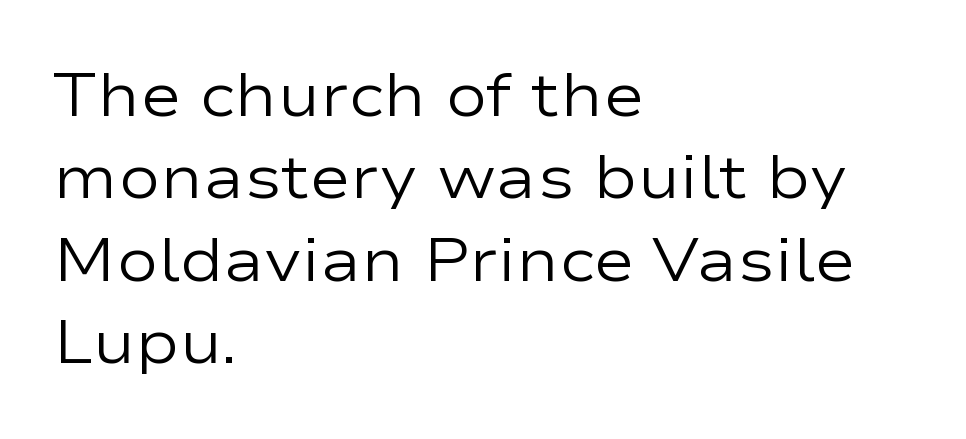
Q: Is the text bold? A: No.
Q: Is the text italic (slanted)? A: No, it is upright.
Q: Is the typeface a serif or a sans-serif typeface? A: Sans-serif.
Q: Is the text underlined? A: No.
Q: How is the paragraph aligned? A: Left-aligned.
Q: Is the spacing between letters normal or unusually wide? A: Normal.
Q: Is the spacing between lines tight, normal or loose? A: Normal.
Q: Width (condensed, normal, or wide)? A: Wide.
Q: Stroke contrast? A: Low.
Q: x-height? A: Medium.
Q: Monospaced? A: No.
